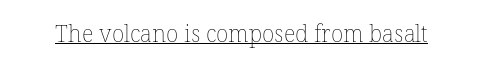
{"italic": "no", "bold": "no", "underline": "yes", "letter_spacing": "normal", "letter_spacing_em": 0.0, "glyph_px": 23}
